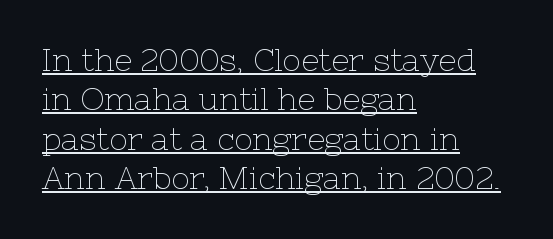
Each line starts at the same left margin while the right side varies. No chunkiness to these letters — they're not bold. The letters advance in unequal steps, a hallmark of proportional type. This rendering employs a face with finishing strokes, i.e., a serif. Notice how a bar underscores the lettering throughout.
